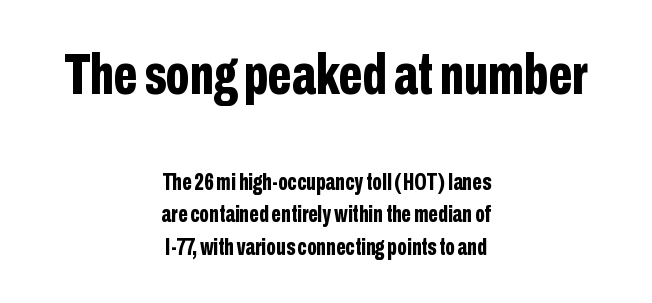
{"serif": "no", "italic": "no", "bold": "yes", "weight": "bold", "width": "condensed", "stroke_contrast": "low", "x_height": "medium", "monospaced": "no", "underline": "no", "align": "center", "line_spacing": "normal", "line_spacing_ratio": 1.41, "letter_spacing": "normal", "letter_spacing_em": 0.0, "larger_block": "first", "size_ratio": 2.48, "glyph_px": 57}
